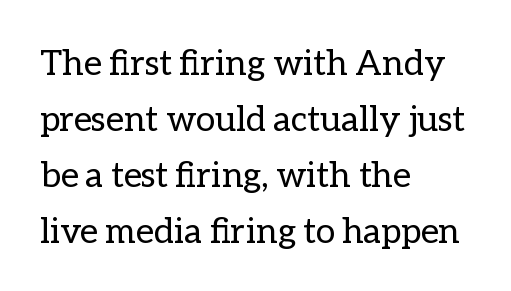
Q: Is the text bold? A: No.
Q: Is the text italic (slanted)? A: No, it is upright.
Q: Is the text underlined? A: No.
Q: How is the paragraph aligned? A: Left-aligned.
Q: Is the spacing between letters normal or unusually wide? A: Normal.
Q: Is the spacing between lines tight, normal or loose? A: Normal.
Q: Width (condensed, normal, or wide)? A: Normal.
Q: Stroke contrast? A: Low.
Q: x-height? A: Medium.
Q: Monospaced? A: No.
